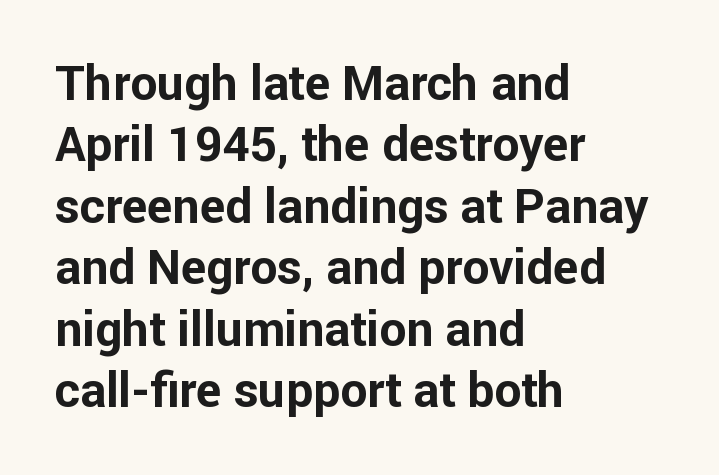
Default kerning and tracking; the words read as compact shapes. The type family on display is of the sans-serif kind. The font is running at its bold setting. Baseline-to-baseline distance is the conventional proportion of letter height. The baseline area is clear. Note the varied advance widths — an 'i' is clearly narrower than an 'm'.
